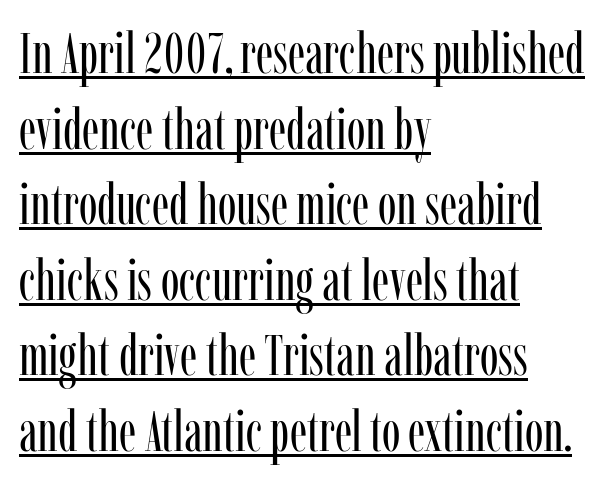
What decoration does the sample have? An underline. Do the characters align in a grid? No, the font is proportional. This sample uses an upright cut, with every glyph sitting square on the baseline. Stems and bowls with no extra thickness — not bold.
